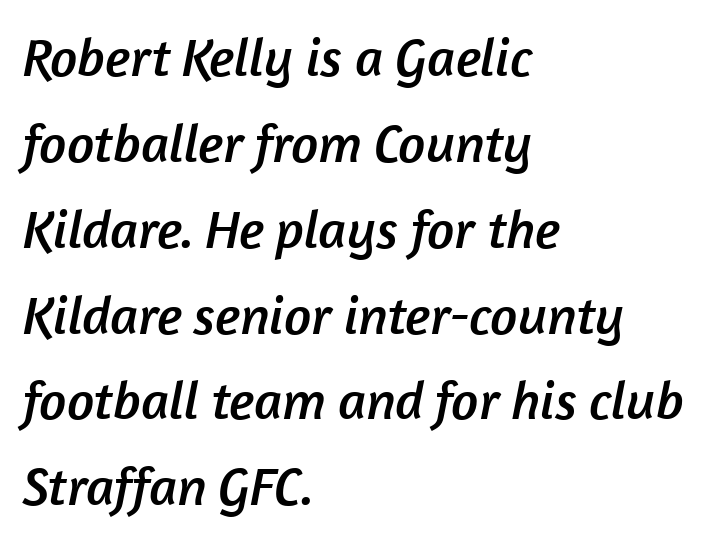
The image shows 54 px sans-serif type; set left-aligned, normal line spacing (1.59x), normal letter spacing, not underlined; low stroke contrast and a medium x-height.
